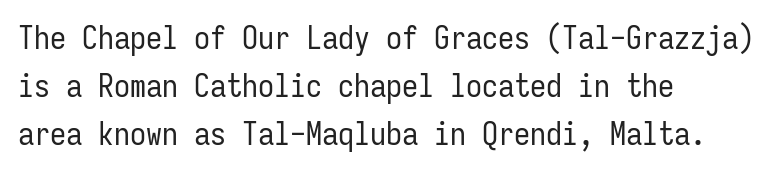
The rendering uses typewriter-style spacing with identical character cells. Every character sits straight up, as roman type does. The specimen omits any rule beneath the text block's lines. The gaps between neighbouring characters are ordinary and unremarkable. Each letter's strokes conclude bluntly, with no projecting serifs.
